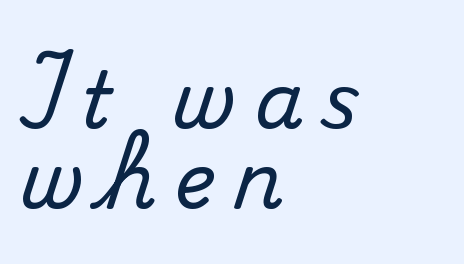
Glance below the letters and you will spot only blank space. Horizontal bands of white between lines are thin slivers. The passage shown is typed in a proportional face where columns would drift. Each word looks stretched out because of the extra space between its letters. The lines in this sample share a left origin and differ only in where they stop.
